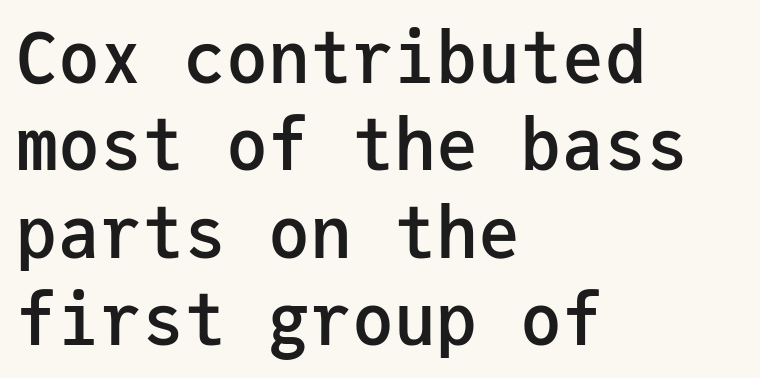
The image shows 70 px semibold sans-serif type, upright, monospaced; set left-aligned, normal line spacing (1.25x), normal letter spacing, not underlined; low stroke contrast and a medium x-height.
